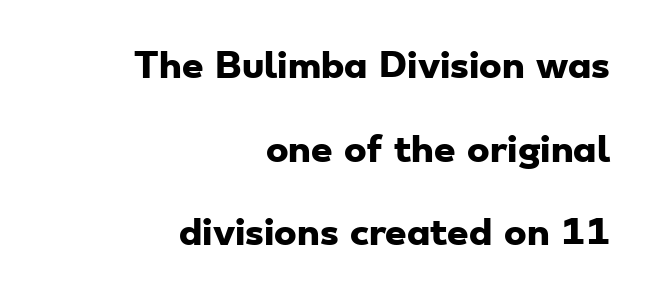
The image shows 34 px heavy, wide sans-serif type; set right-aligned, loose line spacing (2.46x), normal letter spacing, not underlined; low stroke contrast and a small x-height.
